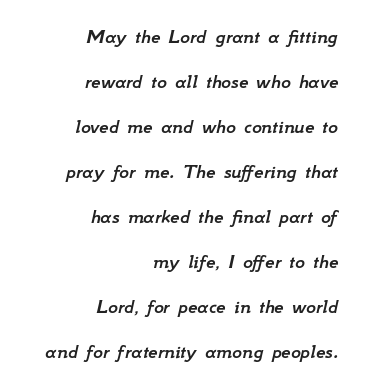
The image shows 21 px text type, italic (leaning right); set right-aligned, loose line spacing (2.14x), normal letter spacing, not underlined.
